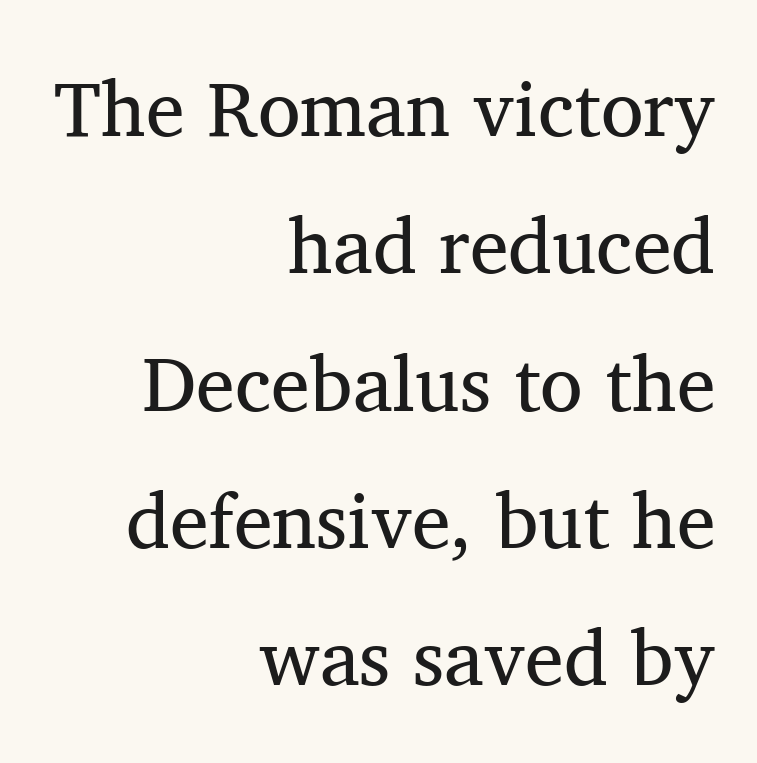
Q: Is the text bold? A: No.
Q: Is the text italic (slanted)? A: No, it is upright.
Q: Is the typeface a serif or a sans-serif typeface? A: Serif.
Q: Is the text underlined? A: No.
Q: How is the paragraph aligned? A: Right-aligned.
Q: Is the spacing between letters normal or unusually wide? A: Normal.
Q: Width (condensed, normal, or wide)? A: Normal.
Q: Stroke contrast? A: Medium.
Q: x-height? A: Medium.
Q: Monospaced? A: No.
